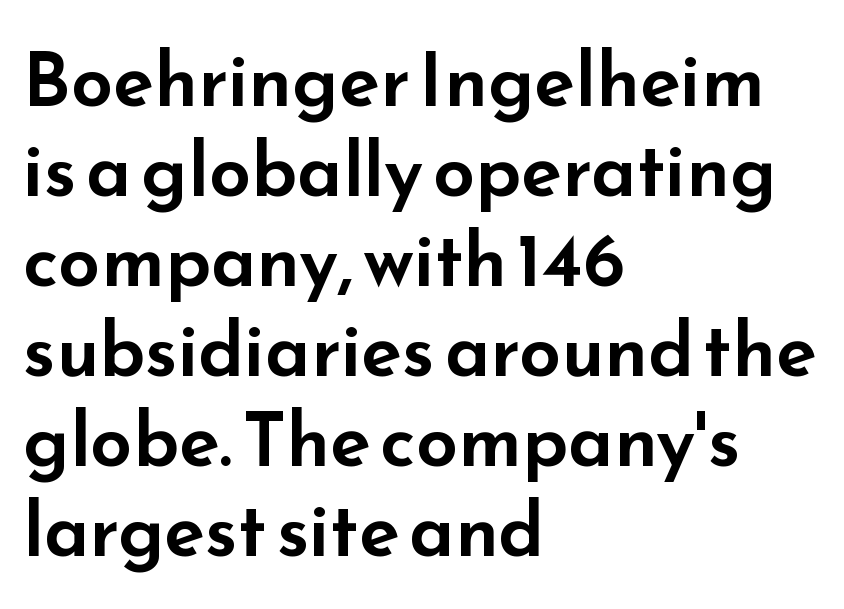
{"serif": "no", "italic": "no", "width": "wide", "stroke_contrast": "low", "x_height": "small", "monospaced": "no", "underline": "no", "align": "left", "line_spacing_ratio": 1.2, "letter_spacing": "normal", "letter_spacing_em": 0.0, "glyph_px": 75}
